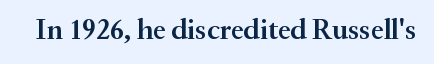
Q: Is the text bold? A: Semi-bold.
Q: Is the text italic (slanted)? A: No, it is upright.
Q: Is the typeface a serif or a sans-serif typeface? A: Serif.
Q: Is the text underlined? A: No.
Q: Is the spacing between letters normal or unusually wide? A: Normal.
Q: Width (condensed, normal, or wide)? A: Normal.
Q: Stroke contrast? A: Medium.
Q: x-height? A: Small.
Q: Monospaced? A: No.
